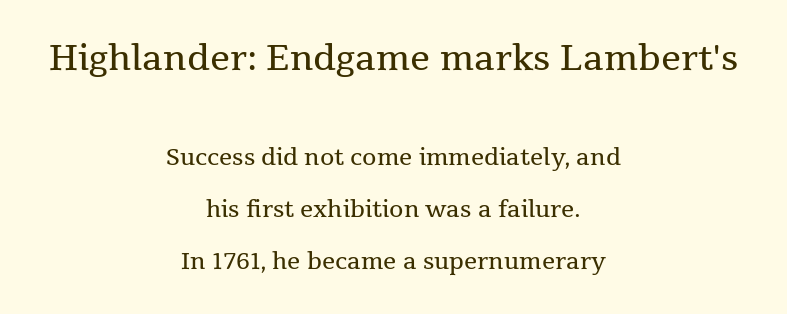
The image shows 35 px regular-weight serif type, upright; set centered, loose line spacing (2.26x), normal letter spacing, not underlined; the first (top) block is 1.52x larger; medium stroke contrast and a medium x-height.
